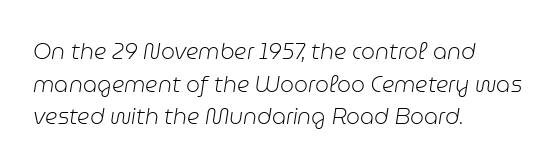
Q: Is the text bold? A: No.
Q: Is the text italic (slanted)? A: Yes, it leans right by about 9 degrees.
Q: Is the text underlined? A: No.
Q: How is the paragraph aligned? A: Left-aligned.
Q: Is the spacing between letters normal or unusually wide? A: Normal.
Q: Is the spacing between lines tight, normal or loose? A: Normal.
